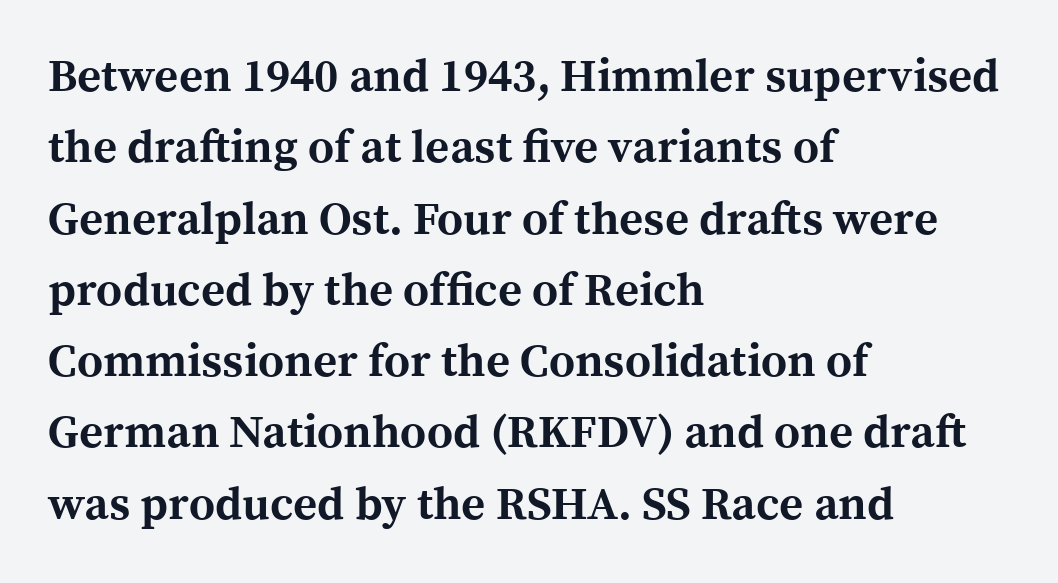
{"serif": "yes", "italic": "no", "bold": "yes", "weight": "bold", "width": "normal", "x_height": "medium", "monospaced": "no", "underline": "no", "align": "left", "line_spacing": "normal", "line_spacing_ratio": 1.55, "letter_spacing": "normal", "letter_spacing_em": 0.0, "glyph_px": 46}
